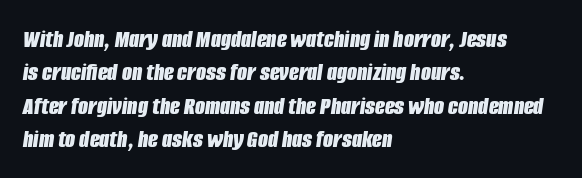
Casual observation: everything's shoved over to the left. Style check: oblique. As a designer I'd log this as weight 700, bold. Compared with typical paragraphs, the rows here are spaced about the same.
